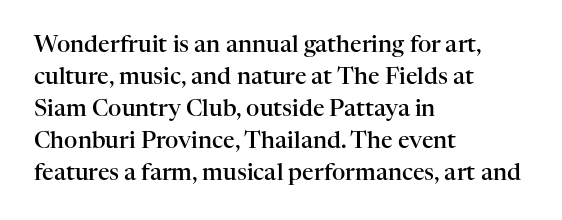
{"italic": "no", "bold": "semi", "underline": "no", "align": "left", "line_spacing": "normal", "line_spacing_ratio": 1.39, "letter_spacing": "normal", "letter_spacing_em": 0.0, "glyph_px": 23}
